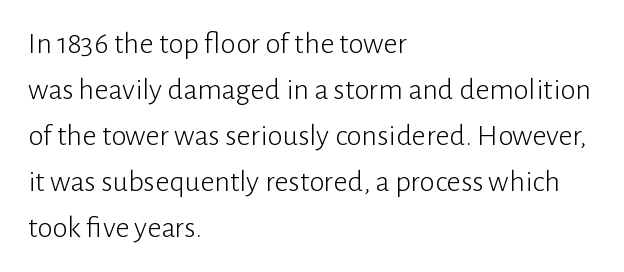
The letterforms sit at book weight or below. This rendering leaves character spacing at its baseline value. You can tell it's not italic because the verticals are truly vertical. The rows are spaced the way most documents space them.
